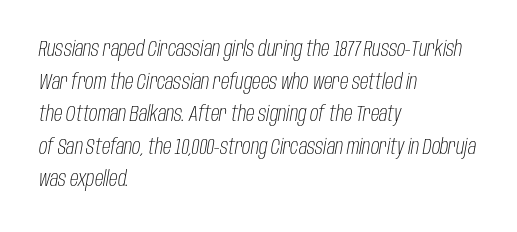
The image shows 21 px text type, italic (leaning right); set left-aligned, normal line spacing (1.55x), normal letter spacing, not underlined.
